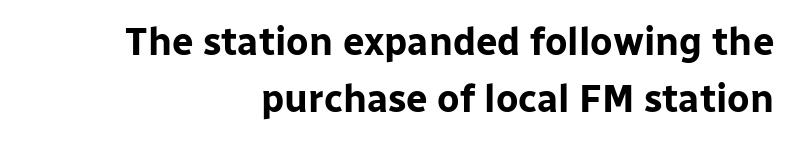
{"serif": "no", "italic": "no", "bold": "yes", "weight": "bold", "width": "normal", "stroke_contrast": "low", "x_height": "medium", "monospaced": "no", "underline": "no", "align": "right", "line_spacing": "normal", "line_spacing_ratio": 1.51, "letter_spacing": "normal", "letter_spacing_em": 0.0, "glyph_px": 38}
